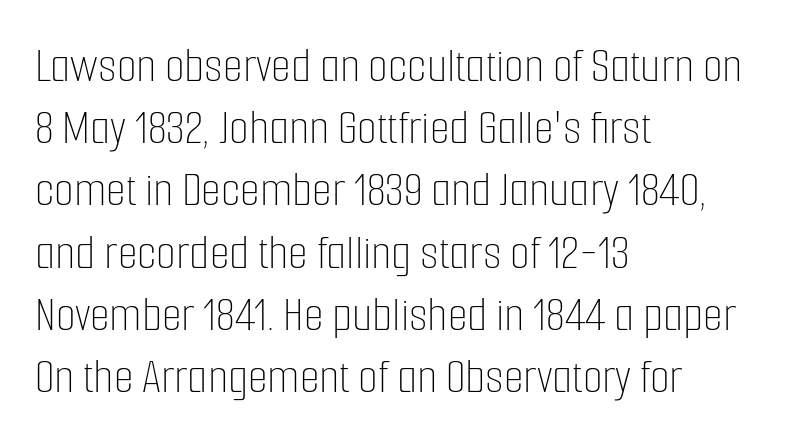
{"italic": "no", "bold": "no", "weight": "thin", "width": "condensed", "stroke_contrast": "low", "x_height": "medium", "monospaced": "no", "underline": "no", "align": "left", "line_spacing_ratio": 1.22, "letter_spacing": "normal", "letter_spacing_em": 0.0, "glyph_px": 51}
